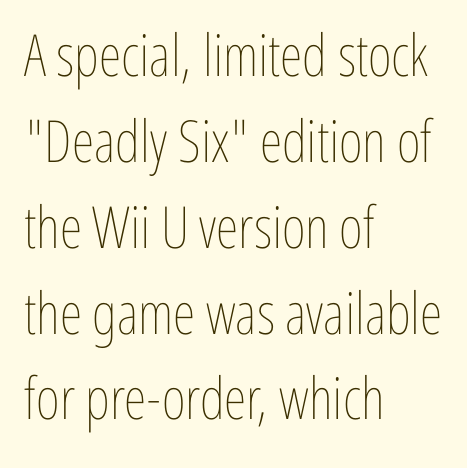
The image shows 58 px thin, condensed type, upright; set left-aligned, normal line spacing (1.48x), normal letter spacing, not underlined; low stroke contrast and a medium x-height.
